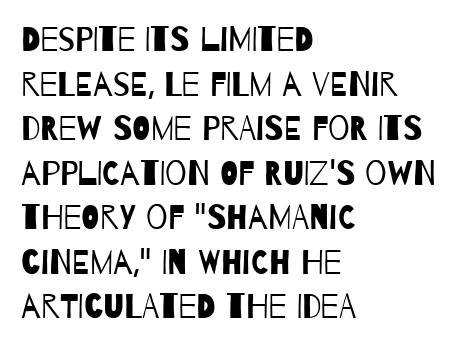
{"serif": "no", "bold": "no", "weight": "regular", "width": "condensed", "stroke_contrast": "low", "x_height": "large", "monospaced": "no", "underline": "no", "align": "left", "line_spacing": "normal", "line_spacing_ratio": 1.31, "letter_spacing": "normal", "letter_spacing_em": 0.0, "glyph_px": 34}
